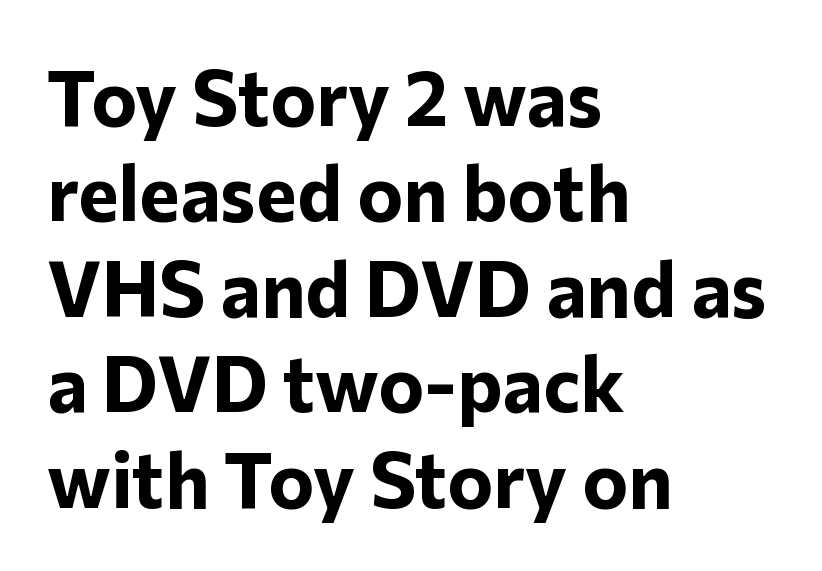
Q: Is the text bold? A: Yes.
Q: Is the text italic (slanted)? A: No, it is upright.
Q: Is the typeface a serif or a sans-serif typeface? A: Sans-serif.
Q: Is the text underlined? A: No.
Q: How is the paragraph aligned? A: Left-aligned.
Q: Is the spacing between letters normal or unusually wide? A: Normal.
Q: Width (condensed, normal, or wide)? A: Normal.
Q: Stroke contrast? A: Low.
Q: x-height? A: Medium.
Q: Monospaced? A: No.
